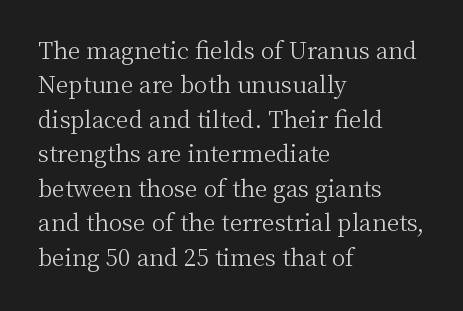
Observe the ordinary spacing: letters are neighbours, not strangers. Only glyphs here, with clear space below each row. Honestly, the row spacing looks completely unremarkable. No letter is thick-stroked: the sample isn't bold.
